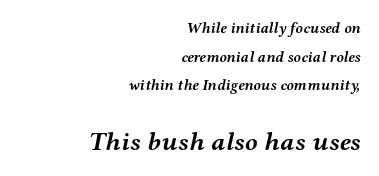
The image shows 26 px bold type, italic (leaning right); set right-aligned, loose line spacing (1.91x), normal letter spacing, not underlined; the second (bottom) block is 1.73x larger.
